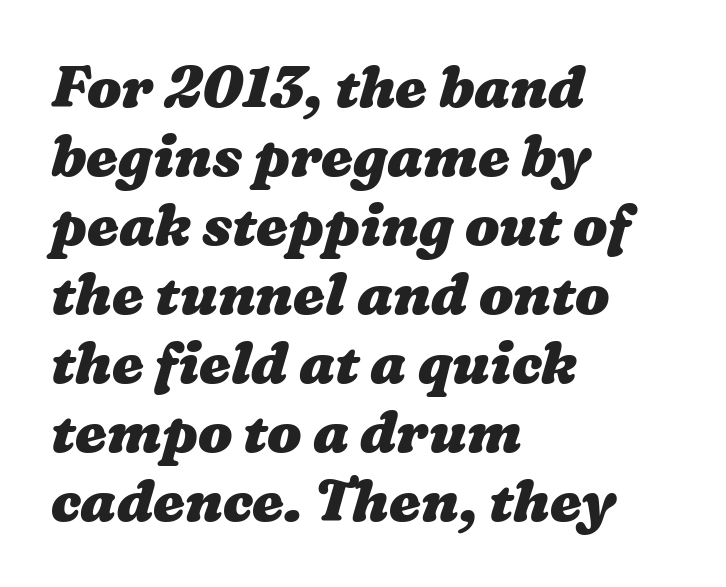
{"bold": "yes", "weight": "heavy", "width": "wide", "stroke_contrast": "medium", "x_height": "medium", "monospaced": "no", "underline": "no", "align": "left", "line_spacing_ratio": 1.21, "letter_spacing": "normal", "letter_spacing_em": 0.0, "glyph_px": 57}
